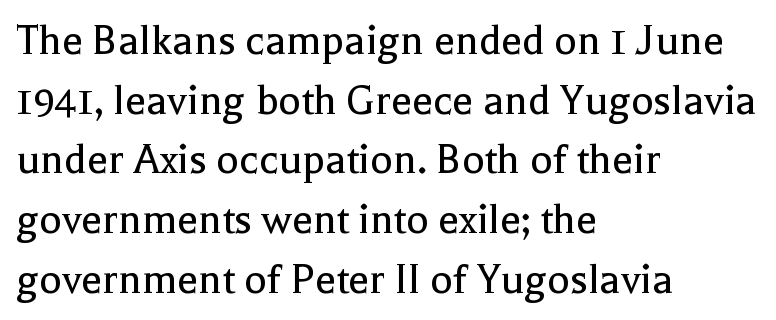
The image shows 47 px regular-weight serif type, upright; set left-aligned, normal line spacing (1.27x), normal letter spacing, not underlined; a medium x-height.
